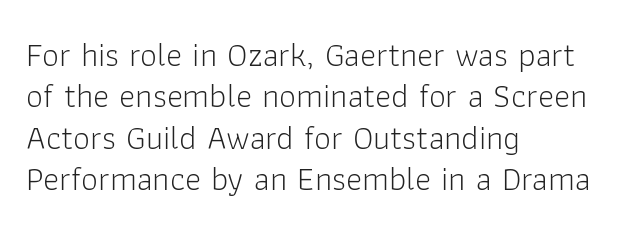
Q: Is the text bold? A: No.
Q: Is the text italic (slanted)? A: No, it is upright.
Q: Is the typeface a serif or a sans-serif typeface? A: Sans-serif.
Q: Is the text underlined? A: No.
Q: How is the paragraph aligned? A: Left-aligned.
Q: Is the spacing between letters normal or unusually wide? A: Normal.
Q: Width (condensed, normal, or wide)? A: Normal.
Q: Stroke contrast? A: Low.
Q: x-height? A: Medium.
Q: Monospaced? A: No.
